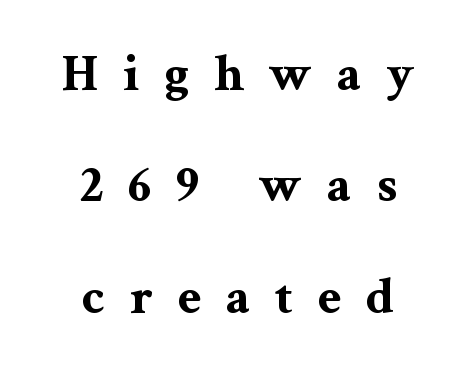
Q: Is the text bold? A: Yes.
Q: Is the text italic (slanted)? A: No, it is upright.
Q: Is the typeface a serif or a sans-serif typeface? A: Serif.
Q: Is the text underlined? A: No.
Q: How is the paragraph aligned? A: Centered.
Q: Is the spacing between letters normal or unusually wide? A: Unusually wide.
Q: Is the spacing between lines tight, normal or loose? A: Loose.
Q: Width (condensed, normal, or wide)? A: Wide.
Q: Stroke contrast? A: Medium.
Q: x-height? A: Medium.
Q: Monospaced? A: No.
